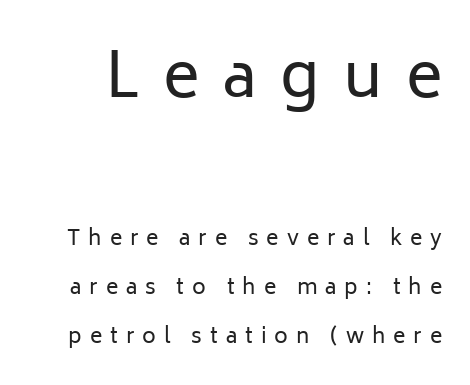
Q: Is the text bold? A: No.
Q: Is the text italic (slanted)? A: No, it is upright.
Q: Is the typeface a serif or a sans-serif typeface? A: Sans-serif.
Q: Is the text underlined? A: No.
Q: Is the spacing between letters normal or unusually wide? A: Unusually wide.
Q: Is the spacing between lines tight, normal or loose? A: Loose.
Q: Which block of text is set in a larger size, the first (top) or the second (bottom)? A: The first (top) one.
Q: Width (condensed, normal, or wide)? A: Normal.
Q: Stroke contrast? A: Low.
Q: x-height? A: Medium.
Q: Monospaced? A: No.
